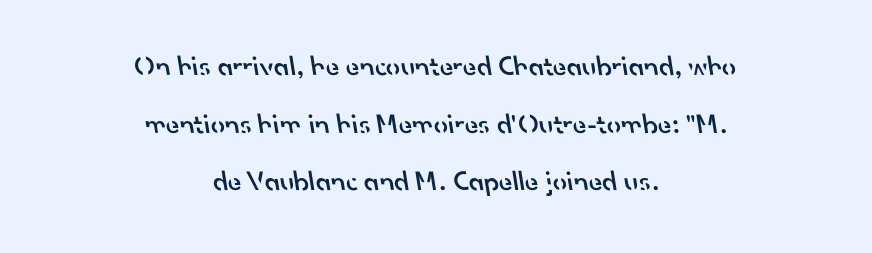
{"serif": "no", "bold": "semi", "weight": "semibold", "width": "normal", "stroke_contrast": "low", "x_height": "small", "monospaced": "no", "underline": "no", "align": "center", "line_spacing": "loose", "line_spacing_ratio": 2.06, "letter_spacing": "normal", "letter_spacing_em": 0.0, "glyph_px": 28}
